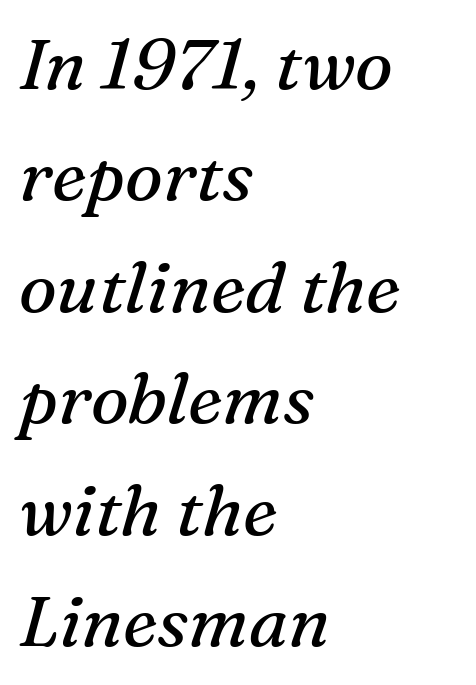
Look at the tracking — it's just the regular setting, nothing added. A normal amount of white space separates one row of letters from the next. Is the stroke heavy? The answer is a plain regular-or-lighter. This sample is left-justified, so line endings fall wherever the words run out.
